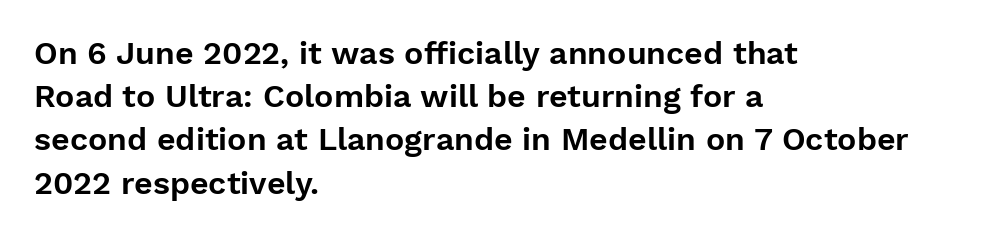
The image shows 32 px sans-serif type, upright; set left-aligned, normal line spacing (1.35x), normal letter spacing, not underlined; low stroke contrast and a medium x-height.
